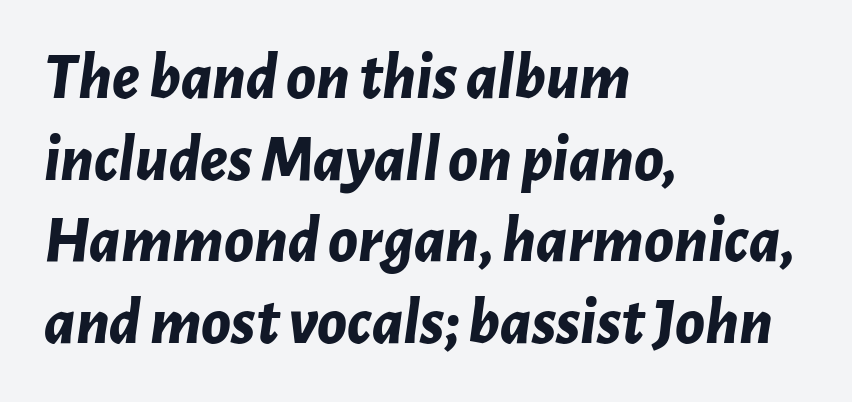
Q: Is the text bold? A: Yes.
Q: Is the text italic (slanted)? A: Yes, it leans right by about 7 degrees.
Q: Is the text underlined? A: No.
Q: How is the paragraph aligned? A: Left-aligned.
Q: Is the spacing between letters normal or unusually wide? A: Normal.
Q: Width (condensed, normal, or wide)? A: Normal.
Q: Stroke contrast? A: Low.
Q: x-height? A: Medium.
Q: Monospaced? A: No.
